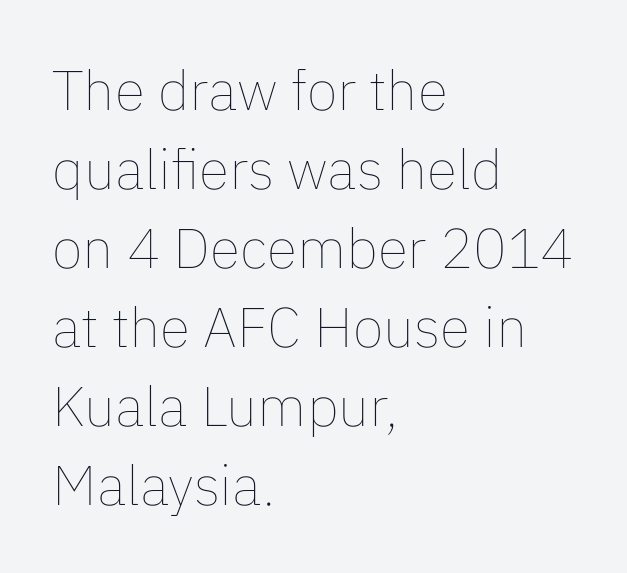
Q: Is the text bold? A: No.
Q: Is the text italic (slanted)? A: No, it is upright.
Q: Is the text underlined? A: No.
Q: How is the paragraph aligned? A: Left-aligned.
Q: Is the spacing between letters normal or unusually wide? A: Normal.
Q: Is the spacing between lines tight, normal or loose? A: Normal.
Q: Width (condensed, normal, or wide)? A: Normal.
Q: Stroke contrast? A: Low.
Q: x-height? A: Medium.
Q: Monospaced? A: No.
